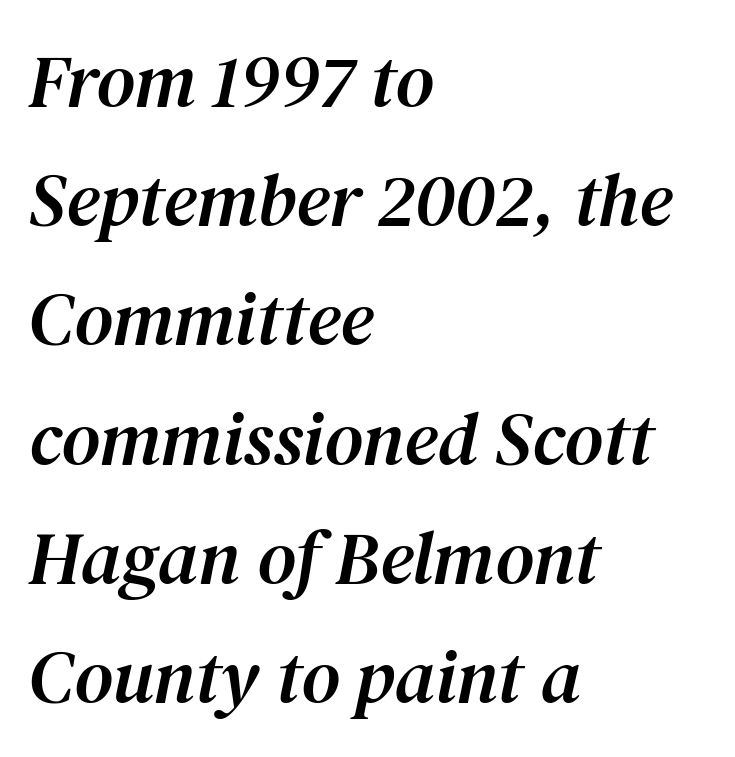
Q: Is the text italic (slanted)? A: Yes, it leans right by about 12 degrees.
Q: Is the typeface a serif or a sans-serif typeface? A: Serif.
Q: Is the text underlined? A: No.
Q: How is the paragraph aligned? A: Left-aligned.
Q: Is the spacing between letters normal or unusually wide? A: Normal.
Q: Is the spacing between lines tight, normal or loose? A: Normal.
Q: Width (condensed, normal, or wide)? A: Normal.
Q: Stroke contrast? A: Medium.
Q: x-height? A: Medium.
Q: Monospaced? A: No.
